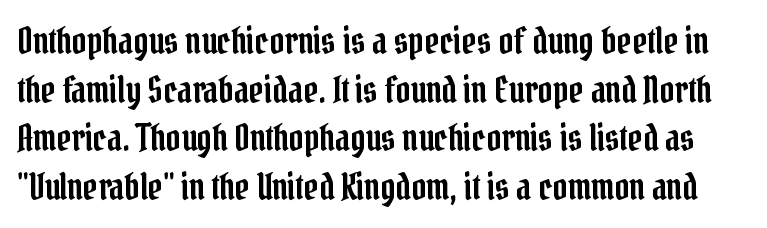
{"serif": "yes", "italic": "no", "width": "condensed", "stroke_contrast": "low", "x_height": "medium", "monospaced": "no", "underline": "no", "line_spacing": "normal", "line_spacing_ratio": 1.35, "letter_spacing": "normal", "letter_spacing_em": 0.0, "glyph_px": 36}
